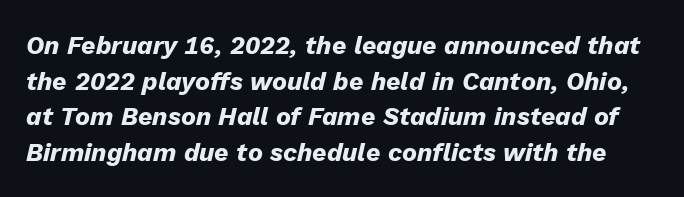
Q: Is the text bold? A: Yes.
Q: Is the text italic (slanted)? A: Yes, it leans right by about 13 degrees.
Q: Is the text underlined? A: No.
Q: Is the spacing between letters normal or unusually wide? A: Normal.
Q: Is the spacing between lines tight, normal or loose? A: Normal.
